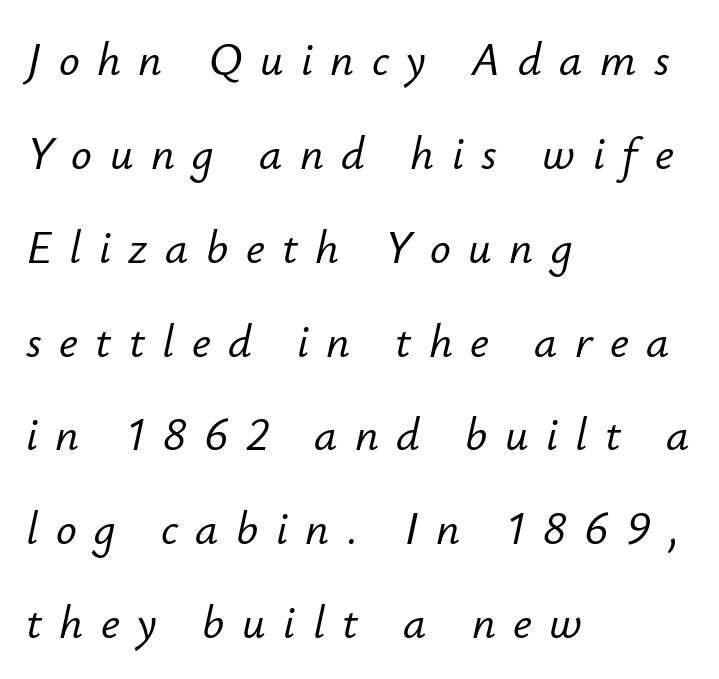
The image shows 46 px text type, italic (leaning right); set left-aligned, loose line spacing (2.04x), unusually wide letter spacing (+0.38 em), not underlined; low stroke contrast and a small x-height.
